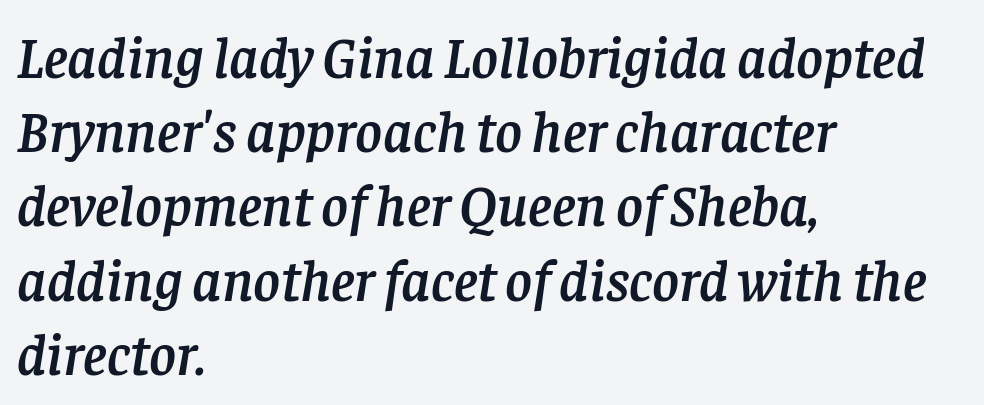
Italic: yes, the glyphs are oblique. The passage shown is not underscored anywhere. A serif font was chosen for this passage. Casual observation: everything's shoved over to the left.
